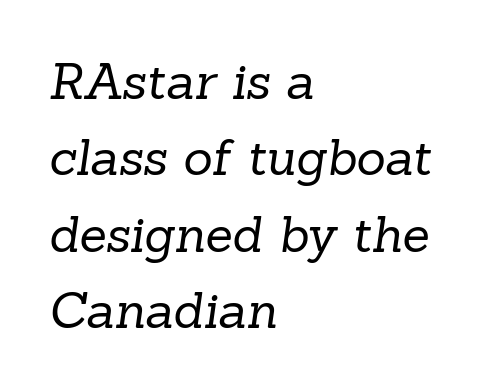
Stems and bowls with no extra thickness — not bold. In terms of letterspacing, this is plain default setting. Old-style or modern, the face here clearly has serifs. These lines are set flush left with a ragged right edge. The block of text has a typical density, with ordinary space between rows. The letters advance in unequal steps, a hallmark of proportional type.
